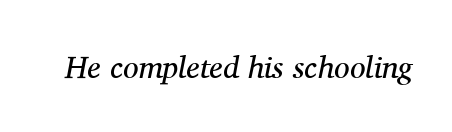
The glyphs in this specimen are seriffed. Anything drawn beneath the words? Only blank space. Compared with a typical body face, this is equally light or lighter still. Rendered with sloped, italic letterforms.
